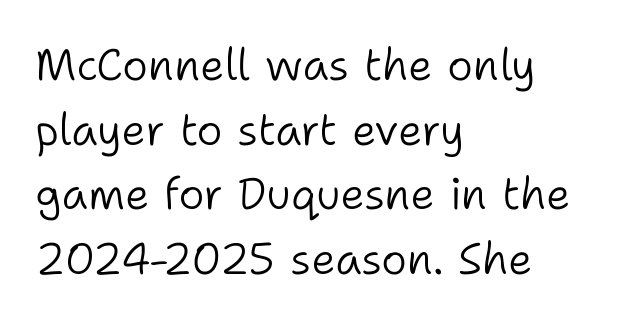
Q: Is the text bold? A: No.
Q: Is the text italic (slanted)? A: No, it is upright.
Q: Is the typeface a serif or a sans-serif typeface? A: Sans-serif.
Q: Is the text underlined? A: No.
Q: How is the paragraph aligned? A: Left-aligned.
Q: Is the spacing between letters normal or unusually wide? A: Normal.
Q: Is the spacing between lines tight, normal or loose? A: Normal.
Q: Width (condensed, normal, or wide)? A: Normal.
Q: Stroke contrast? A: Low.
Q: x-height? A: Medium.
Q: Monospaced? A: No.
